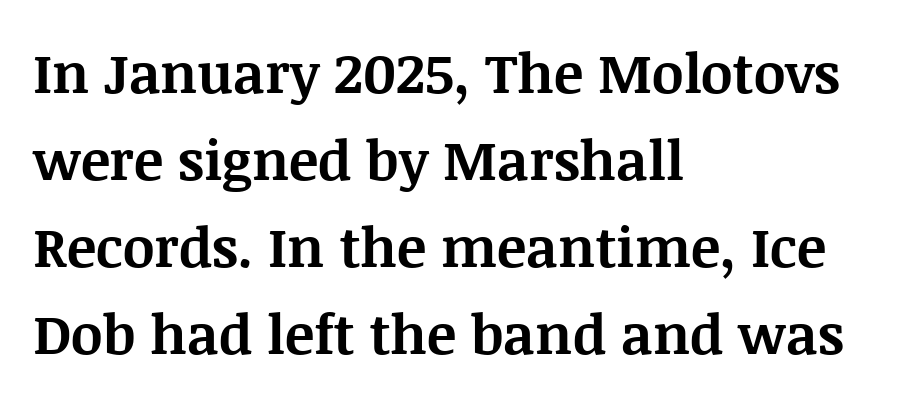
Compared with a centered layout, this one pins lines to the left instead. Weight: bold. Little horizontal feet cap the strokes, marking this as serif type. The rows are spaced the way most documents space them.
